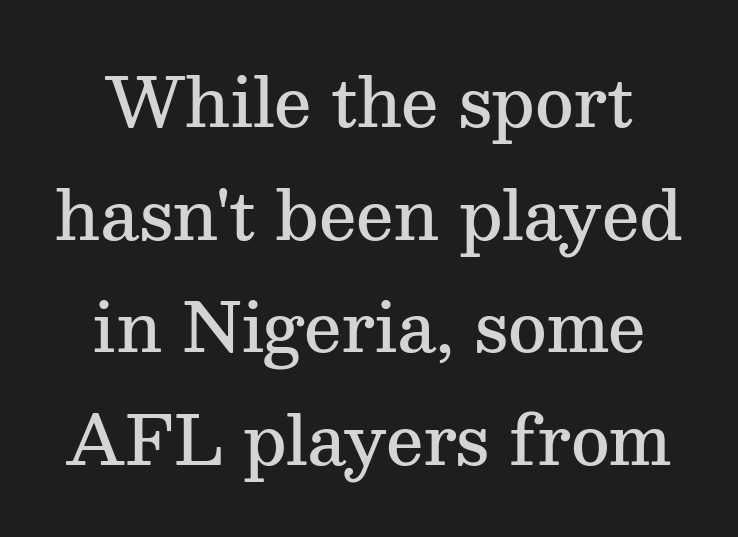
Glyph-to-glyph distance matches everyday printed text. Ascenders rise straight up at ninety degrees. Heft: intermediate — a semibold. Check where the strokes stop: tiny serifs finish them off. Each letter keeps its own natural width here, so spacing adapts to shape.
